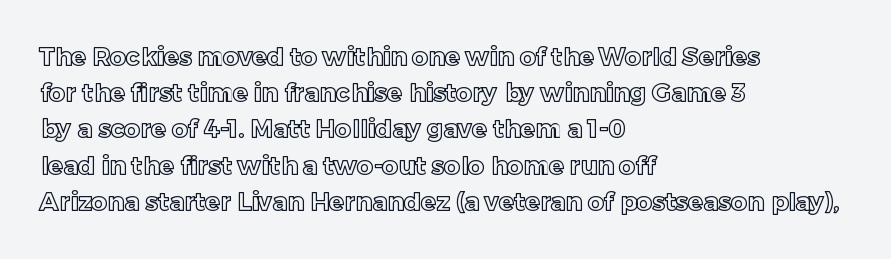
Q: Is the text italic (slanted)? A: No, it is upright.
Q: Is the text underlined? A: No.
Q: How is the paragraph aligned? A: Left-aligned.
Q: Is the spacing between letters normal or unusually wide? A: Normal.
Q: Is the spacing between lines tight, normal or loose? A: Normal.
